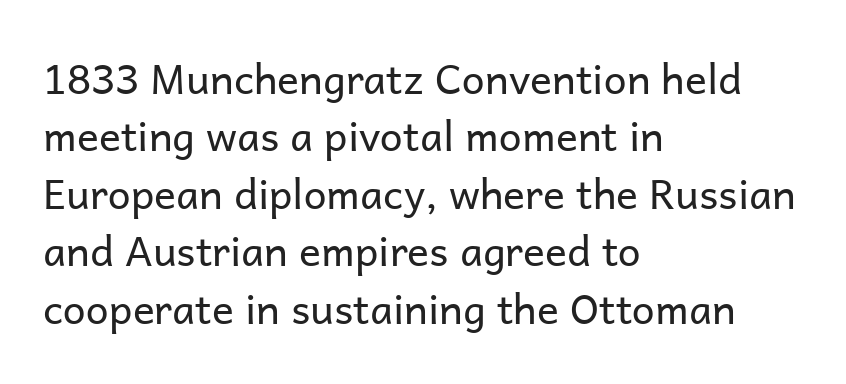
Vertical stems look standard width or narrower in stroke. The letters carry no serifs — their stems end cleanly without finishing strokes. Type without underlining. The lines are quadded left. Tracking here is standard; glyphs follow each other at the usual distance. Normally led — the rows are evenly, conventionally spaced.
